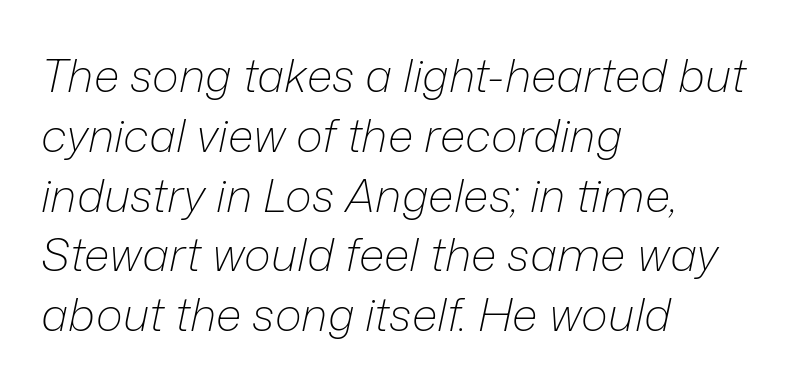
{"italic": "yes", "lean": "right", "slant_degrees": 12, "bold": "no", "weight": "light", "width": "normal", "stroke_contrast": "low", "x_height": "medium", "monospaced": "no", "underline": "no", "align": "left", "line_spacing": "normal", "line_spacing_ratio": 1.3, "letter_spacing": "normal", "letter_spacing_em": 0.0, "glyph_px": 46}
